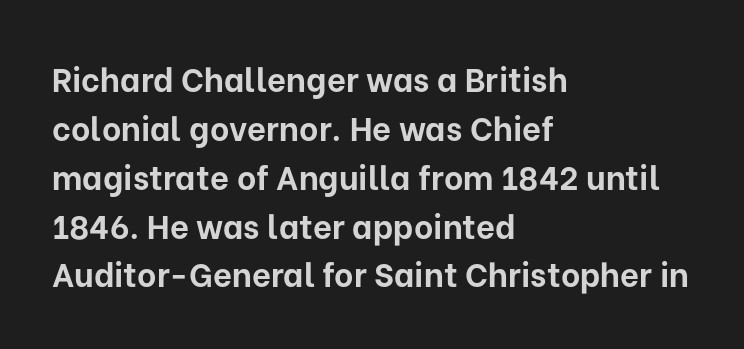
{"serif": "no", "italic": "no", "bold": "yes", "weight": "bold", "width": "normal", "stroke_contrast": "low", "x_height": "medium", "monospaced": "no", "underline": "no", "align": "left", "line_spacing": "normal", "line_spacing_ratio": 1.48, "letter_spacing": "normal", "letter_spacing_em": 0.0, "glyph_px": 33}
